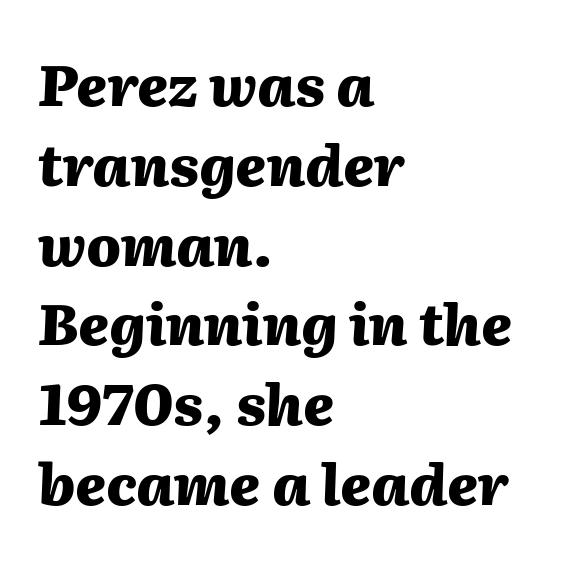
The image shows 57 px heavy type, italic (leaning right); set left-aligned, normal line spacing (1.4x), normal letter spacing, not underlined; medium stroke contrast and a medium x-height.
